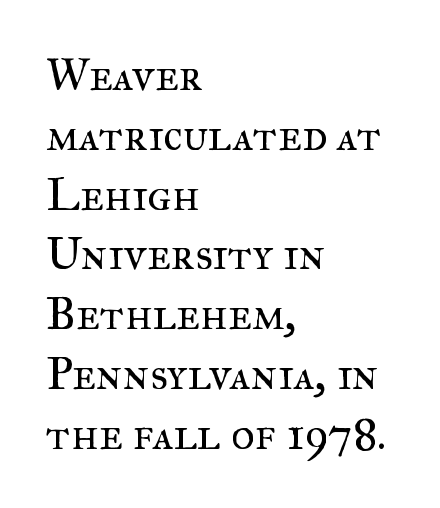
In terms of leading, this rendering sits right in the middle. The face used here is proportionally spaced, like ordinary book or web type. The space directly below the letters is spotless. Ordinary non-slanted type is in use.
